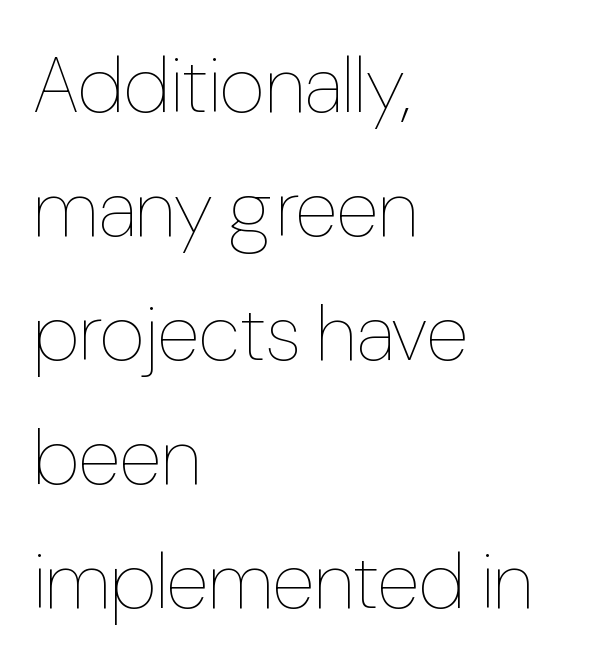
Q: Is the text bold? A: No.
Q: Is the text italic (slanted)? A: No, it is upright.
Q: Is the text underlined? A: No.
Q: How is the paragraph aligned? A: Left-aligned.
Q: Is the spacing between letters normal or unusually wide? A: Normal.
Q: Is the spacing between lines tight, normal or loose? A: Normal.
Q: Width (condensed, normal, or wide)? A: Condensed.
Q: Stroke contrast? A: Low.
Q: x-height? A: Medium.
Q: Monospaced? A: No.
